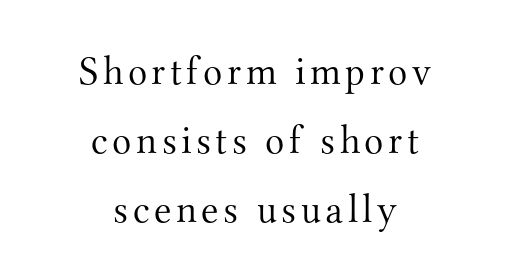
{"serif": "yes", "italic": "no", "bold": "no", "weight": "light", "width": "normal", "stroke_contrast": "medium", "x_height": "small", "monospaced": "no", "underline": "no", "align": "center", "line_spacing_ratio": 1.72, "glyph_px": 40}
